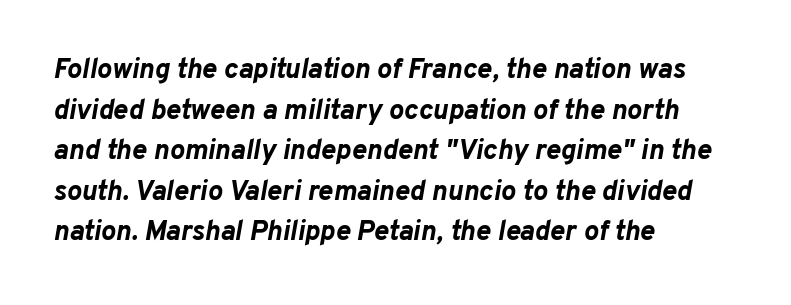
{"italic": "yes", "lean": "right", "slant_degrees": 10, "bold": "yes", "weight": "bold", "width": "normal", "stroke_contrast": "low", "x_height": "medium", "monospaced": "no", "underline": "no", "align": "left", "line_spacing": "normal", "line_spacing_ratio": 1.45, "letter_spacing": "normal", "letter_spacing_em": 0.0, "glyph_px": 28}
